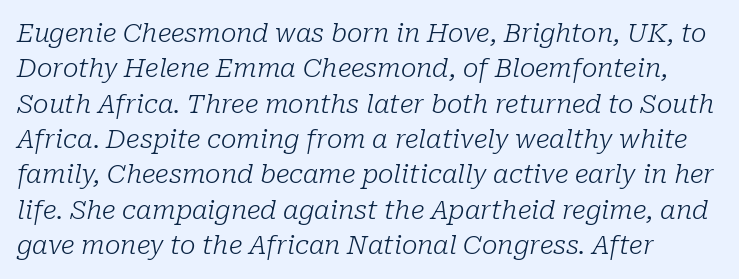
The image shows 26 px text type, italic (leaning right); set normal line spacing (1.36x), normal letter spacing, not underlined.
